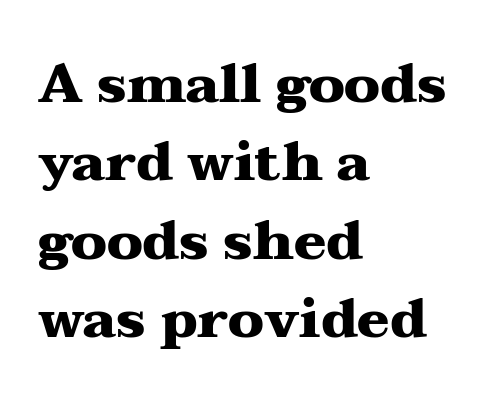
The image shows 54 px heavy, wide serif type, upright; set left-aligned, normal line spacing (1.45x), normal letter spacing, not underlined; medium stroke contrast and a medium x-height.
